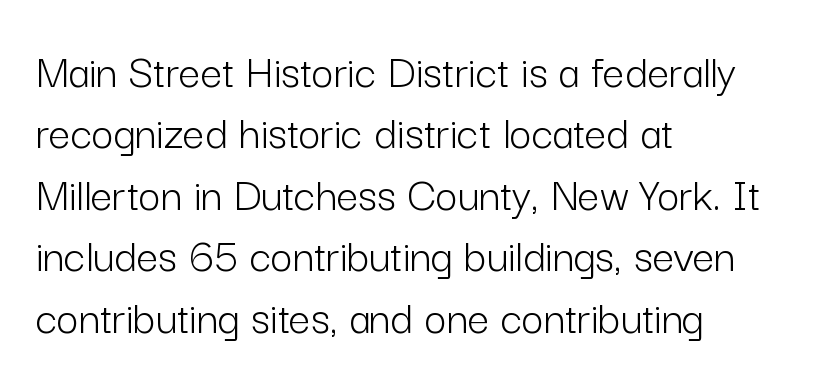
If you measured baseline to baseline, you'd find a middling distance. Posture: vertical. Think standard paragraph weight, or any step lighter than that. Layout note: lines flush left.
